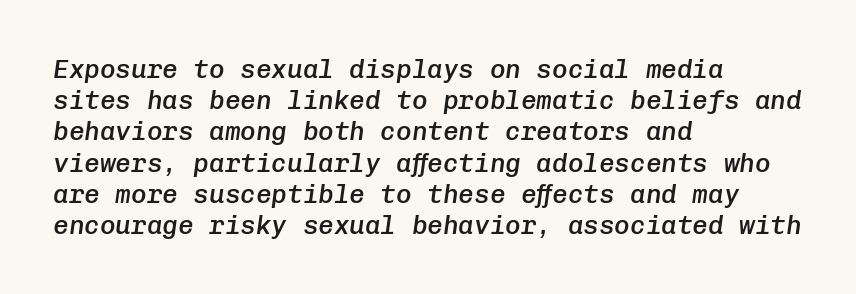
Just letters on the line, the space beneath them empty. Honestly, the letter spacing is just normal — you wouldn't notice it. The font's italic variant was chosen for this text. The rendering uses a semibold face; strokes are thickened but not to full bold. The typesetter chose a ragged-right arrangement here.
